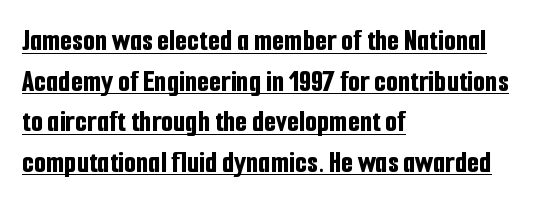
{"serif": "no", "italic": "no", "bold": "yes", "weight": "bold", "width": "condensed", "stroke_contrast": "low", "x_height": "medium", "monospaced": "no", "underline": "yes", "align": "left", "line_spacing": "normal", "line_spacing_ratio": 1.31, "letter_spacing": "normal", "letter_spacing_em": 0.0, "glyph_px": 31}
